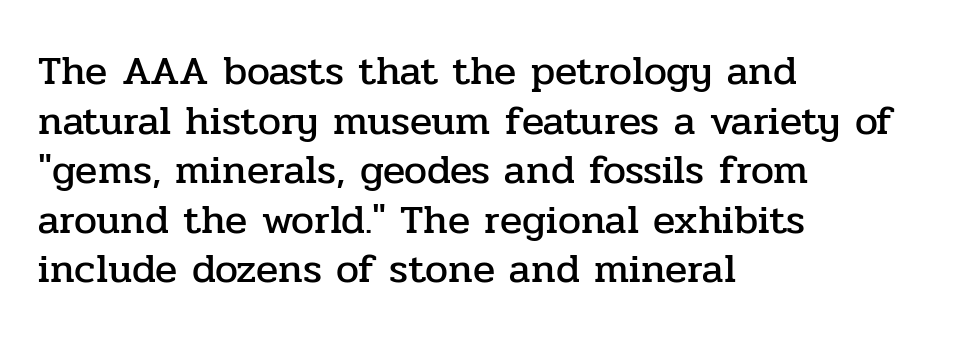
The image shows 41 px serif type, upright; set left-aligned, line spacing 1.21x, normal letter spacing, not underlined; low stroke contrast and a medium x-height.
